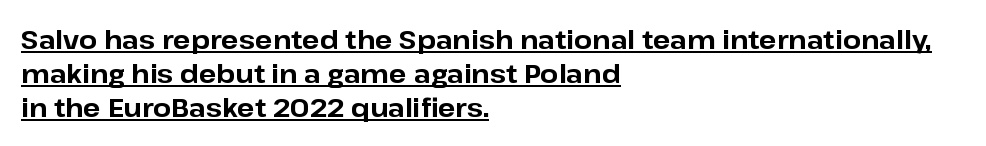
{"italic": "no", "bold": "yes", "underline": "yes", "align": "left", "line_spacing": "normal", "line_spacing_ratio": 1.3, "letter_spacing": "normal", "letter_spacing_em": 0.0, "glyph_px": 26}
